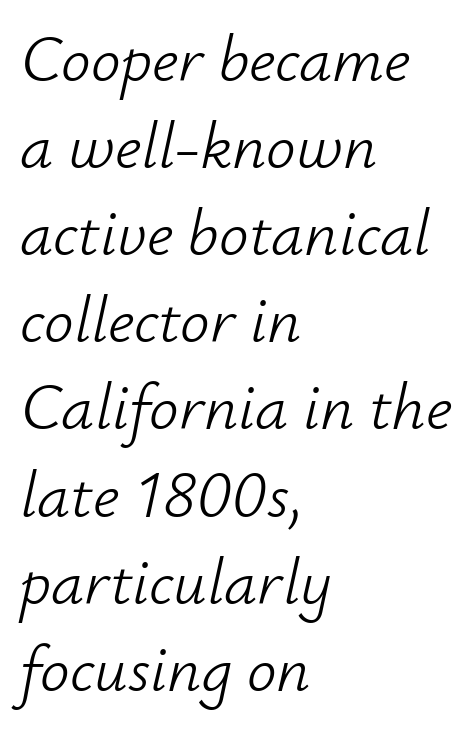
The image shows 66 px light type, italic (leaning right); set left-aligned, normal line spacing (1.32x), normal letter spacing, not underlined; low stroke contrast and a small x-height.
